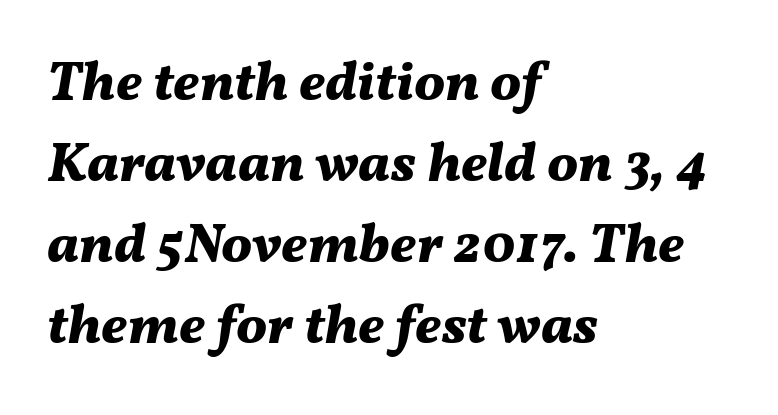
{"italic": "yes", "lean": "right", "slant_degrees": 11, "bold": "yes", "weight": "bold", "width": "normal", "stroke_contrast": "medium", "x_height": "medium", "monospaced": "no", "underline": "no", "align": "left", "line_spacing": "normal", "line_spacing_ratio": 1.47, "letter_spacing": "normal", "letter_spacing_em": 0.0, "glyph_px": 55}
